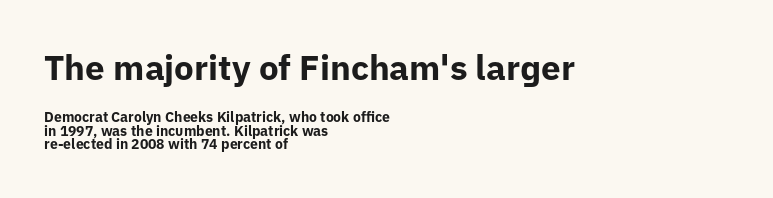
Underline: absent. Look at the stroke-to-counter ratio: heavy, a bold. Spacing verdict: proportional, widths tailored to each character. Very little white space separates one row of letters from the next. Nothing unusual about the tracking: characters are spaced as the font intends.
